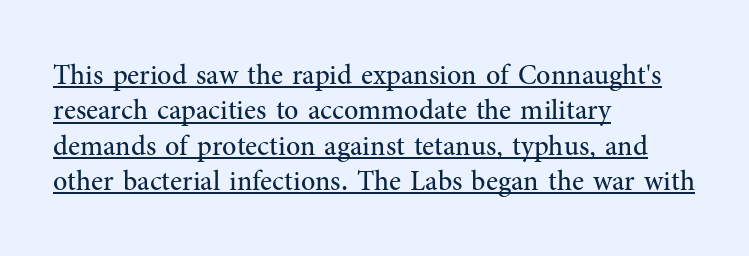
{"serif": "yes", "italic": "no", "bold": "no", "weight": "regular", "width": "normal", "stroke_contrast": "medium", "x_height": "medium", "monospaced": "no", "underline": "yes", "align": "left", "line_spacing": "normal", "line_spacing_ratio": 1.26, "letter_spacing": "normal", "letter_spacing_em": 0.0, "glyph_px": 28}
